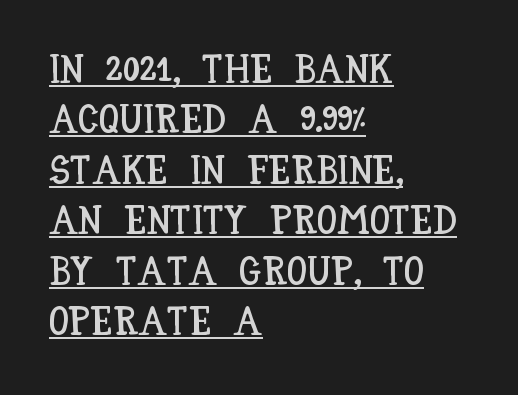
Q: Is the text italic (slanted)? A: No, it is upright.
Q: Is the text underlined? A: Yes.
Q: How is the paragraph aligned? A: Left-aligned.
Q: Is the spacing between letters normal or unusually wide? A: Normal.
Q: Is the spacing between lines tight, normal or loose? A: Normal.
Q: Width (condensed, normal, or wide)? A: Condensed.
Q: Stroke contrast? A: Low.
Q: x-height? A: Large.
Q: Monospaced? A: No.
